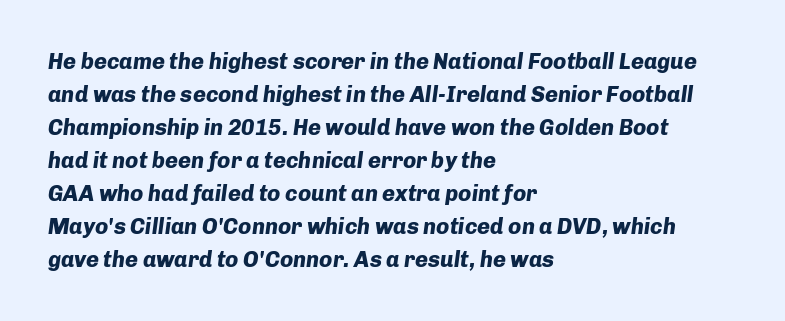
{"italic": "yes", "lean": "right", "slant_degrees": 8, "bold": "yes", "underline": "no", "align": "left", "line_spacing": "normal", "line_spacing_ratio": 1.5, "letter_spacing": "normal", "letter_spacing_em": 0.0, "glyph_px": 22}
